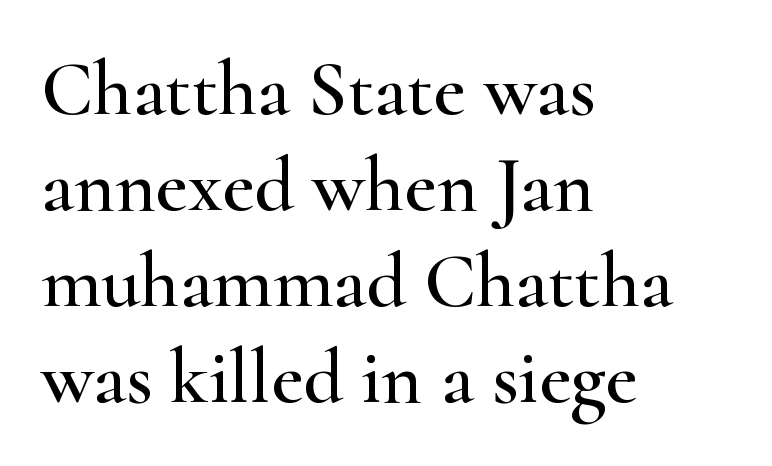
Q: Is the text italic (slanted)? A: No, it is upright.
Q: Is the typeface a serif or a sans-serif typeface? A: Serif.
Q: Is the text underlined? A: No.
Q: How is the paragraph aligned? A: Left-aligned.
Q: Is the spacing between letters normal or unusually wide? A: Normal.
Q: Width (condensed, normal, or wide)? A: Wide.
Q: Stroke contrast? A: High.
Q: x-height? A: Small.
Q: Monospaced? A: No.
